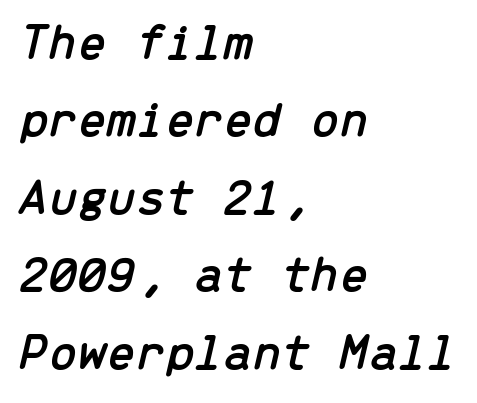
{"italic": "yes", "lean": "right", "slant_degrees": 13, "width": "normal", "stroke_contrast": "low", "x_height": "medium", "monospaced": "yes", "underline": "no", "align": "left", "line_spacing": "normal", "line_spacing_ratio": 1.49, "letter_spacing": "normal", "letter_spacing_em": 0.0, "glyph_px": 52}
